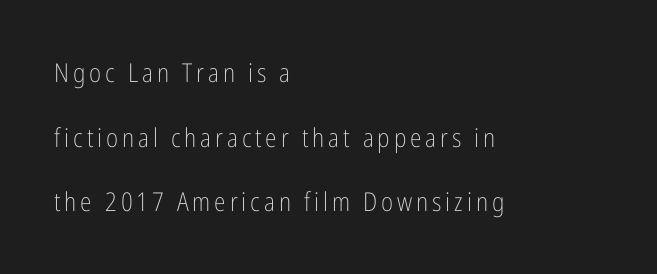
{"italic": "no", "bold": "no", "underline": "no", "align": "left", "line_spacing": "loose", "line_spacing_ratio": 2.49, "glyph_px": 26}
